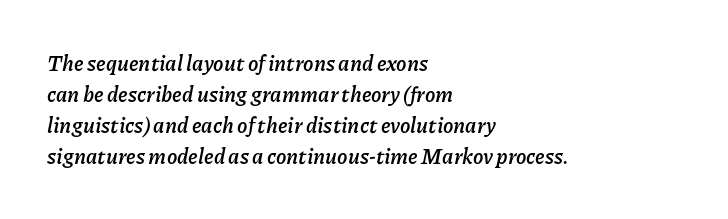
{"italic": "yes", "lean": "right", "slant_degrees": 11, "bold": "yes", "underline": "no", "align": "left", "line_spacing": "normal", "line_spacing_ratio": 1.48, "letter_spacing": "normal", "letter_spacing_em": 0.0, "glyph_px": 21}
